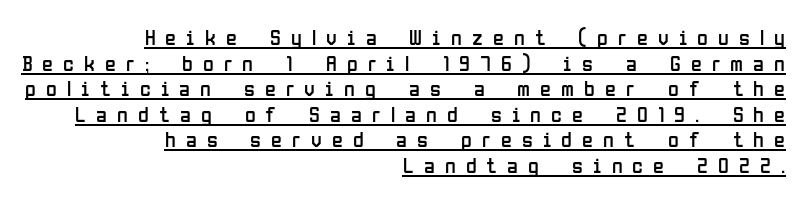
Rendered with straight, roman letterforms. The words here are underlined. Bold? No — there's no thickening of the strokes. Line ends are locked; line starts wander. Inter-character spacing is expanded well beyond the font's built-in metrics.
